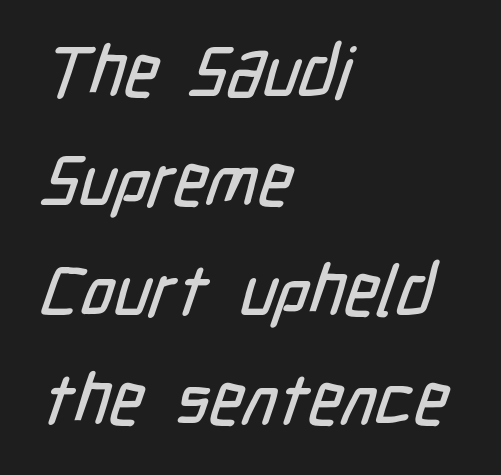
The image shows 71 px condensed sans-serif type; set left-aligned, normal line spacing (1.54x), normal letter spacing, not underlined; low stroke contrast and a medium x-height.
